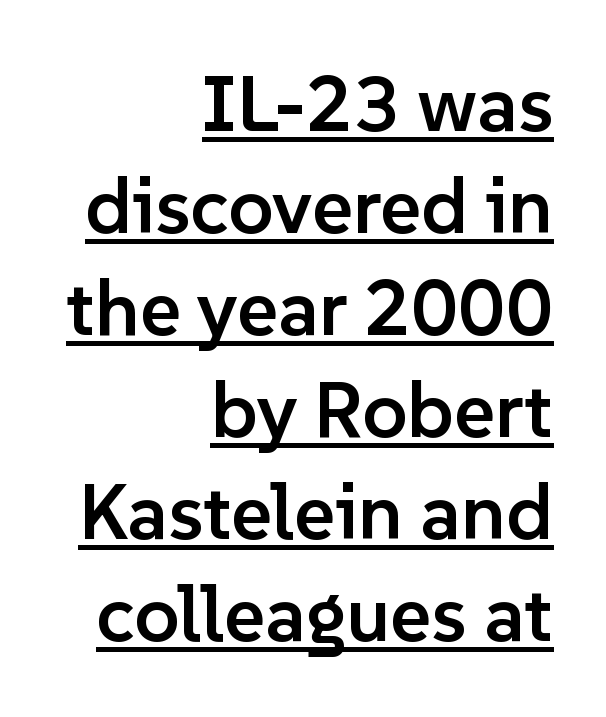
How heavy is the stroke? Medium-heavy — a semibold, shy of bold. You could not count columns in this text — the font is proportionally spaced. This rendering leaves character spacing at its baseline value. Classification — sans serif. Teacher's note: observe the even right margin — that is flush-right alignment.
